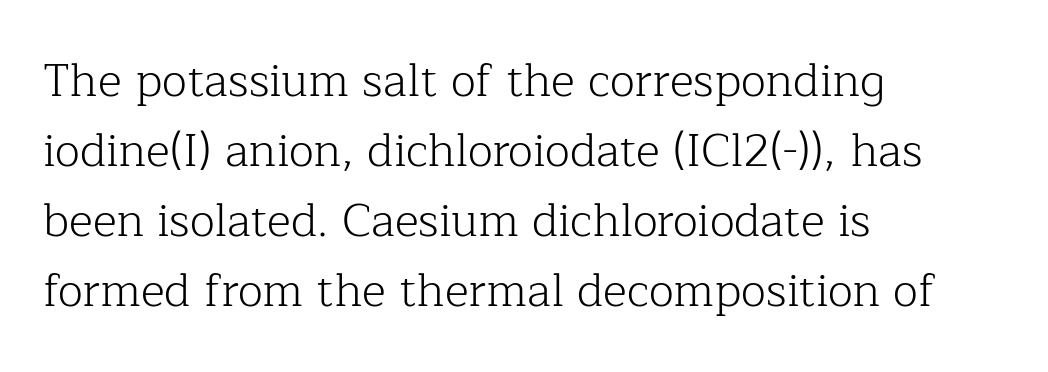
Q: Is the text bold? A: No.
Q: Is the text italic (slanted)? A: No, it is upright.
Q: Is the typeface a serif or a sans-serif typeface? A: Serif.
Q: Is the text underlined? A: No.
Q: How is the paragraph aligned? A: Left-aligned.
Q: Is the spacing between letters normal or unusually wide? A: Normal.
Q: Is the spacing between lines tight, normal or loose? A: Normal.
Q: Width (condensed, normal, or wide)? A: Normal.
Q: Stroke contrast? A: Low.
Q: x-height? A: Medium.
Q: Monospaced? A: No.
